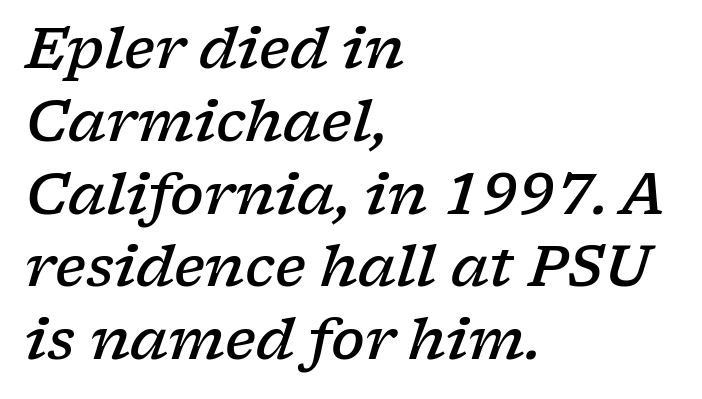
{"serif": "yes", "italic": "yes", "lean": "right", "slant_degrees": 17, "bold": "semi", "weight": "semibold", "width": "wide", "stroke_contrast": "low", "x_height": "medium", "monospaced": "no", "underline": "no", "align": "left", "line_spacing": "normal", "line_spacing_ratio": 1.3, "letter_spacing": "normal", "letter_spacing_em": 0.0, "glyph_px": 56}
